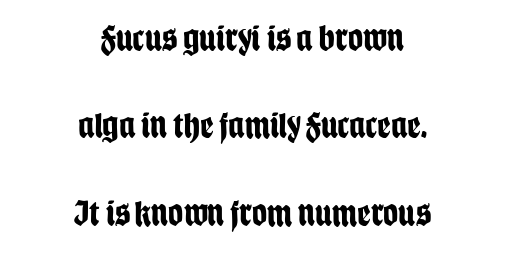
Both edges are ragged and mirror each other, which tells us the setting is centered. The face used here has the dense, thick strokes of a bold. The rendering uses natural spacing where letterforms have individual widths. A typesetter would label this face a sans.
